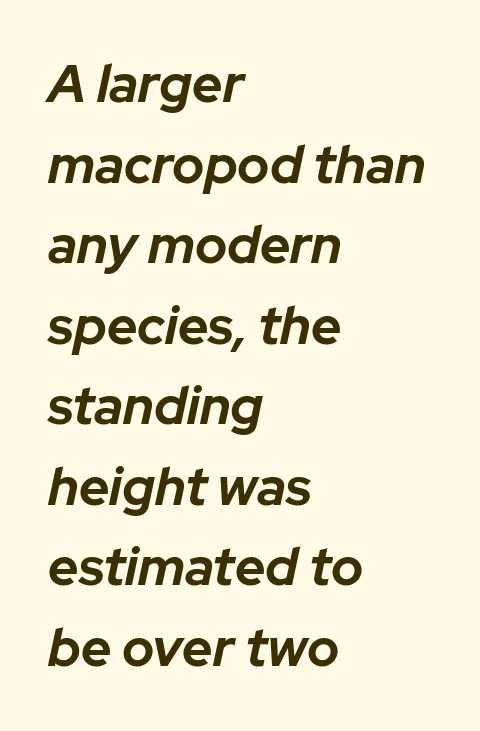
Q: Is the text bold? A: Yes.
Q: Is the text italic (slanted)? A: Yes, it leans right by about 12 degrees.
Q: Is the text underlined? A: No.
Q: How is the paragraph aligned? A: Left-aligned.
Q: Is the spacing between letters normal or unusually wide? A: Normal.
Q: Is the spacing between lines tight, normal or loose? A: Normal.
Q: Width (condensed, normal, or wide)? A: Normal.
Q: Stroke contrast? A: Low.
Q: x-height? A: Medium.
Q: Monospaced? A: No.
